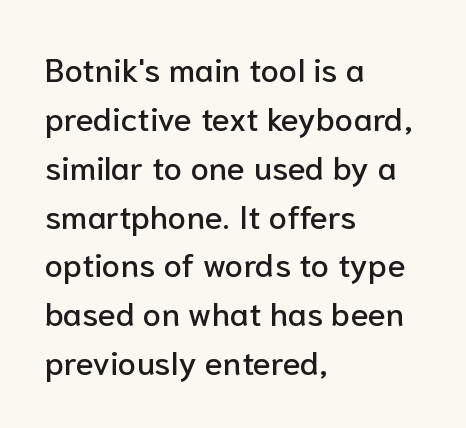
The face used here is rendered with its standard letterfit. The paragraph shown leans on its left margin. Is there any slant? The stems are plumb. Examine the stroke ends and you'll find no serifs. Here the designer chose a conventional face with non-uniform glyph widths. Leading: standard.
